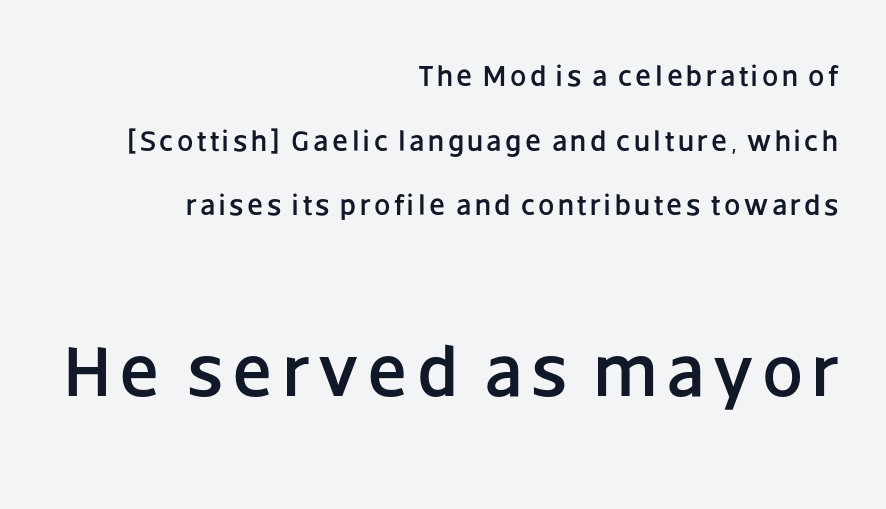
Q: Is the text italic (slanted)? A: No, it is upright.
Q: Is the typeface a serif or a sans-serif typeface? A: Sans-serif.
Q: Is the text underlined? A: No.
Q: How is the paragraph aligned? A: Right-aligned.
Q: Is the spacing between lines tight, normal or loose? A: Loose.
Q: Which block of text is set in a larger size, the first (top) or the second (bottom)? A: The second (bottom) one.
Q: Width (condensed, normal, or wide)? A: Normal.
Q: Stroke contrast? A: Low.
Q: x-height? A: Large.
Q: Monospaced? A: No.
